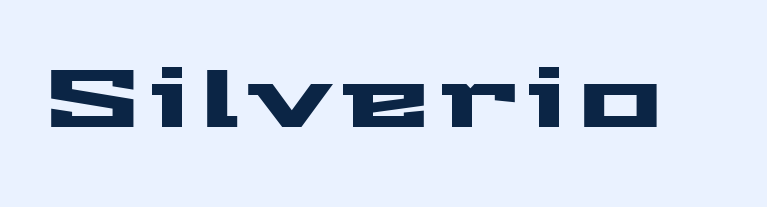
The image shows 80 px wide sans-serif type, upright; set not underlined; medium stroke contrast and a medium x-height.
